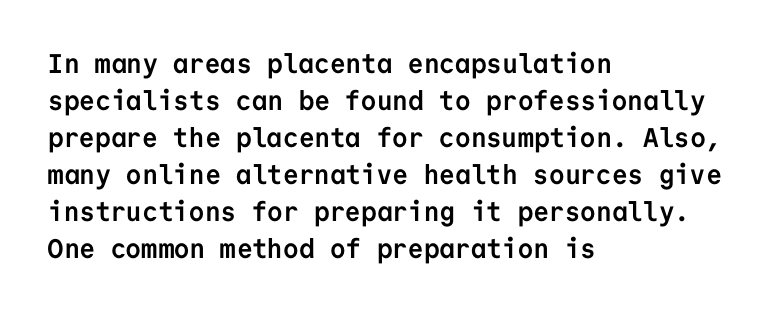
The image shows 27 px bold type, upright; set left-aligned, normal line spacing (1.37x), normal letter spacing, not underlined.
